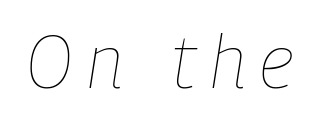
The image shows 73 px thin, condensed type, italic (leaning right); set unusually wide letter spacing (+0.2 em), not underlined; low stroke contrast and a medium x-height.
